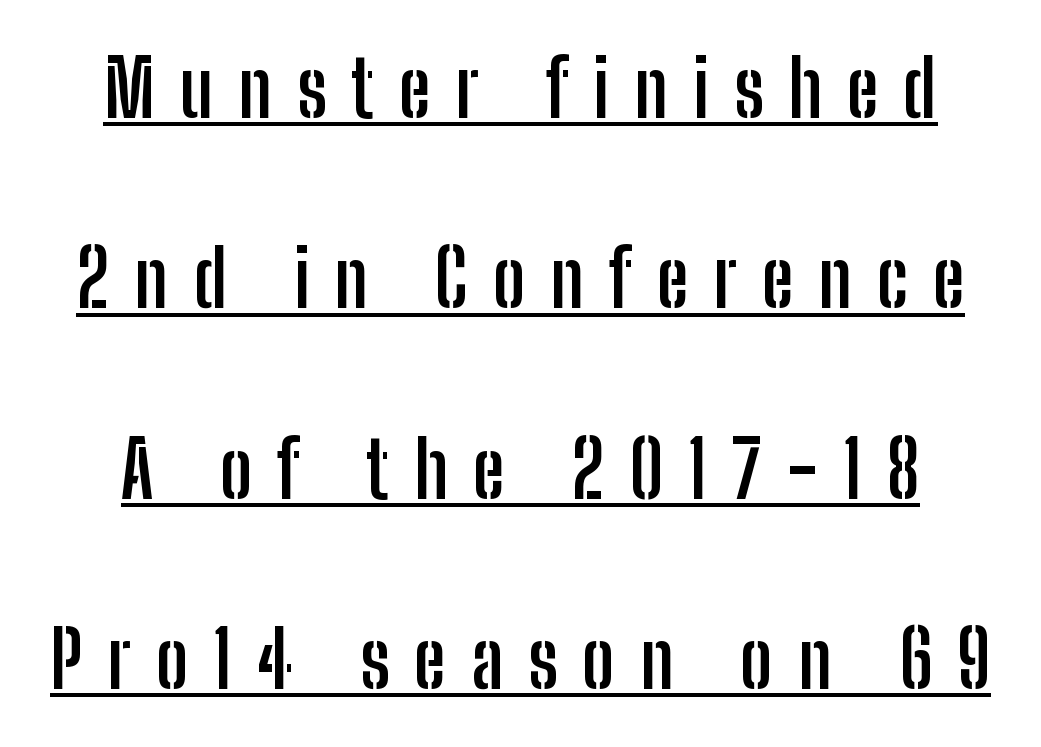
Q: Is the text bold? A: Yes.
Q: Is the text italic (slanted)? A: No, it is upright.
Q: Is the typeface a serif or a sans-serif typeface? A: Sans-serif.
Q: Is the text underlined? A: Yes.
Q: Is the spacing between letters normal or unusually wide? A: Unusually wide.
Q: Is the spacing between lines tight, normal or loose? A: Loose.
Q: Width (condensed, normal, or wide)? A: Condensed.
Q: Stroke contrast? A: Low.
Q: x-height? A: Medium.
Q: Monospaced? A: No.
